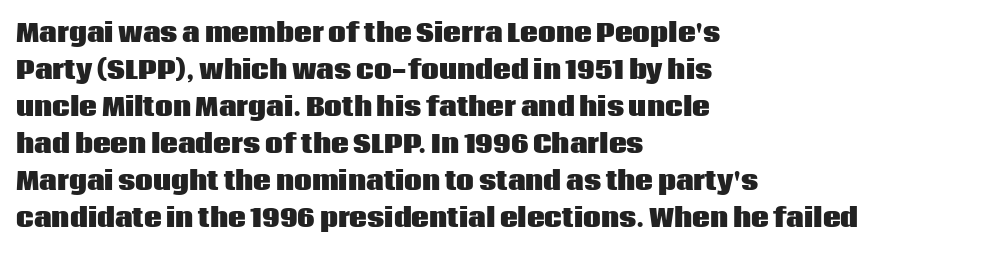
The image shows 25 px bold type, upright; set left-aligned, normal line spacing (1.48x), normal letter spacing, not underlined.
